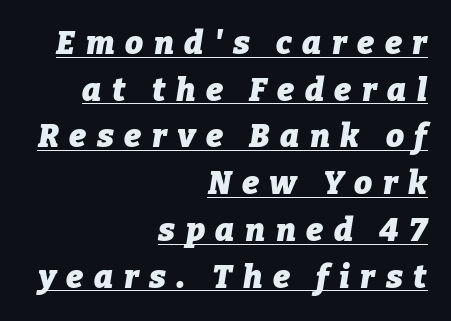
The image shows 32 px heavy type, italic (leaning right); set right-aligned, normal line spacing (1.46x), unusually wide letter spacing (+0.33 em), underlined; low stroke contrast and a medium x-height.
